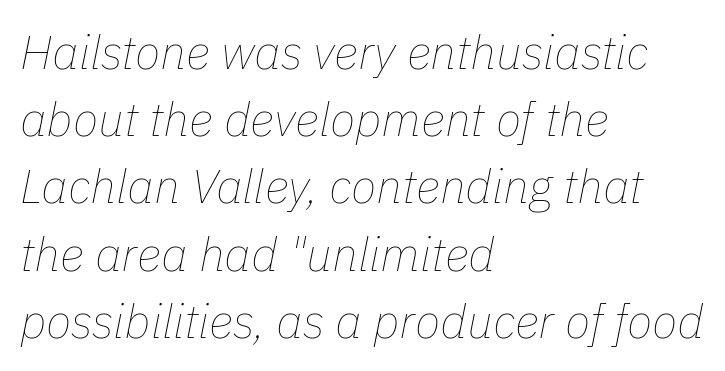
Q: Is the text bold? A: No.
Q: Is the text italic (slanted)? A: Yes, it leans right by about 11 degrees.
Q: Is the text underlined? A: No.
Q: How is the paragraph aligned? A: Left-aligned.
Q: Is the spacing between letters normal or unusually wide? A: Normal.
Q: Is the spacing between lines tight, normal or loose? A: Normal.
Q: Width (condensed, normal, or wide)? A: Normal.
Q: Stroke contrast? A: Low.
Q: x-height? A: Medium.
Q: Monospaced? A: No.
